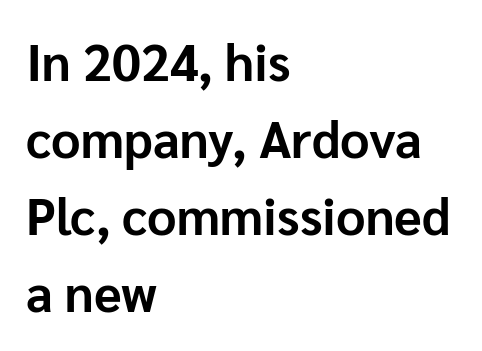
{"serif": "no", "italic": "no", "bold": "yes", "weight": "bold", "width": "normal", "stroke_contrast": "low", "x_height": "medium", "monospaced": "no", "underline": "no", "align": "left", "line_spacing": "normal", "line_spacing_ratio": 1.51, "letter_spacing": "normal", "letter_spacing_em": 0.0, "glyph_px": 51}
